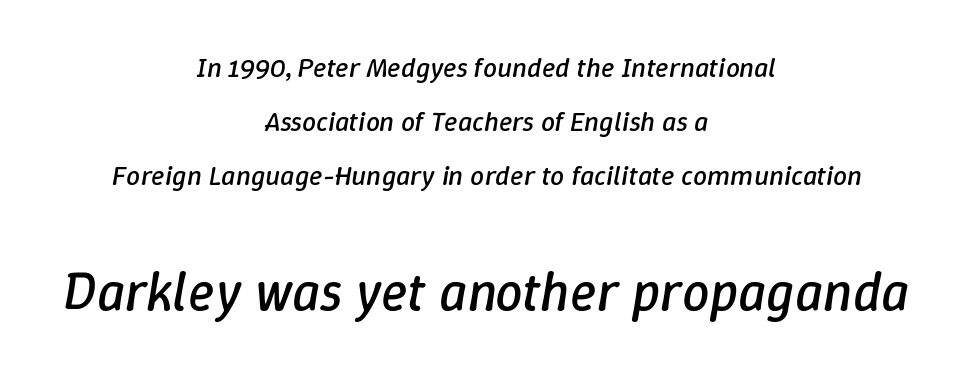
Q: Is the text bold? A: No.
Q: Is the text italic (slanted)? A: Yes, it leans right by about 9 degrees.
Q: Is the text underlined? A: No.
Q: How is the paragraph aligned? A: Centered.
Q: Is the spacing between letters normal or unusually wide? A: Normal.
Q: Is the spacing between lines tight, normal or loose? A: Loose.
Q: Which block of text is set in a larger size, the first (top) or the second (bottom)? A: The second (bottom) one.
Q: Width (condensed, normal, or wide)? A: Normal.
Q: Stroke contrast? A: Low.
Q: x-height? A: Medium.
Q: Monospaced? A: No.
